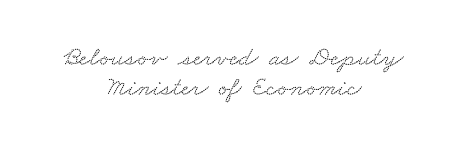
The image shows 27 px text type; set centered, tight line spacing (1.11x), normal letter spacing, not underlined.
